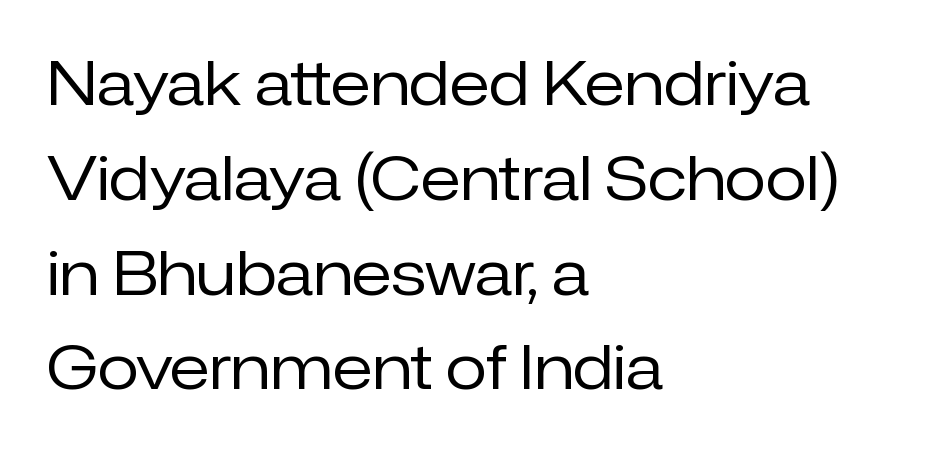
Is there any slant? The stems are plumb. The face used here is rendered with its standard letterfit. Here the designer chose a conventional face with non-uniform glyph widths. Reading down the block, your eye returns to a fixed left position each line. Regular leading. Honestly, there is no underline to notice here at all.
